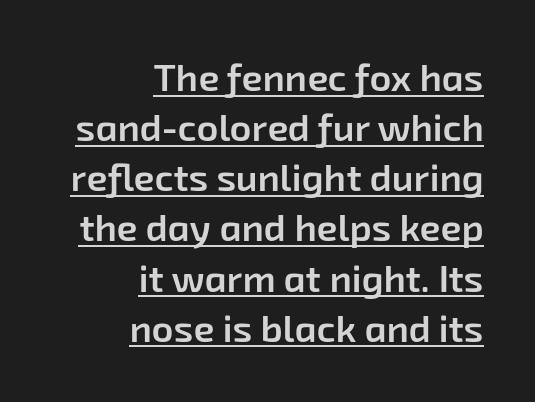
The image shows 38 px semibold sans-serif type; set right-aligned, normal line spacing (1.32x), normal letter spacing, underlined; low stroke contrast and a medium x-height.
